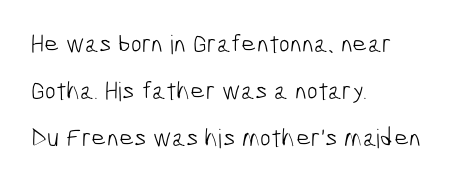
Q: Is the text bold? A: No.
Q: Is the text underlined? A: No.
Q: How is the paragraph aligned? A: Left-aligned.
Q: Is the spacing between letters normal or unusually wide? A: Normal.
